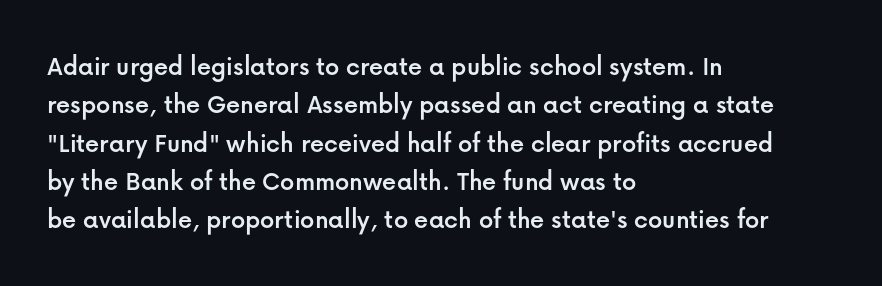
Q: Is the text italic (slanted)? A: No, it is upright.
Q: Is the typeface a serif or a sans-serif typeface? A: Sans-serif.
Q: Is the text underlined? A: No.
Q: How is the paragraph aligned? A: Left-aligned.
Q: Is the spacing between letters normal or unusually wide? A: Normal.
Q: Is the spacing between lines tight, normal or loose? A: Normal.
Q: Width (condensed, normal, or wide)? A: Normal.
Q: Stroke contrast? A: Low.
Q: x-height? A: Medium.
Q: Monospaced? A: No.
